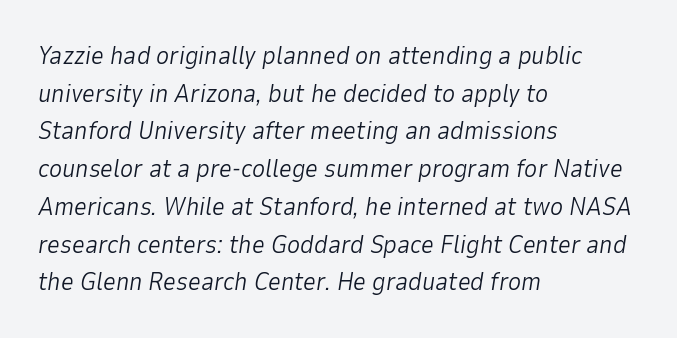
{"italic": "yes", "lean": "right", "slant_degrees": 9, "bold": "no", "underline": "no", "align": "left", "line_spacing": "normal", "line_spacing_ratio": 1.51, "letter_spacing": "normal", "letter_spacing_em": 0.0, "glyph_px": 25}
